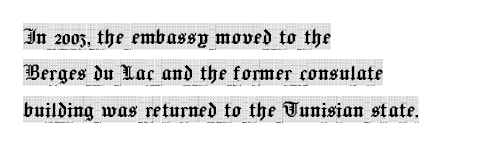
{"italic": "no", "underline": "no", "align": "left", "line_spacing": "normal", "line_spacing_ratio": 1.4, "letter_spacing": "normal", "letter_spacing_em": 0.0, "glyph_px": 26}
